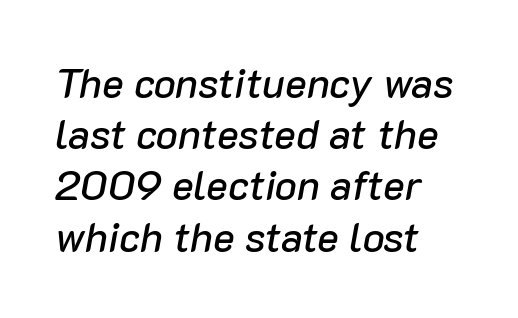
The image shows 41 px text type, italic (leaning right); set left-aligned, normal line spacing (1.25x), normal letter spacing, not underlined; low stroke contrast and a medium x-height.
